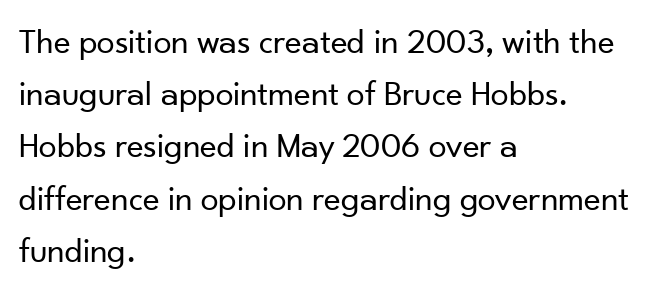
Examine the stroke ends and you'll find no serifs. Students, observe: this is what conventionally led text looks like. The setting favours the left margin, as ordinary paragraphs usually do. Designer's note — italics off, roman on.
